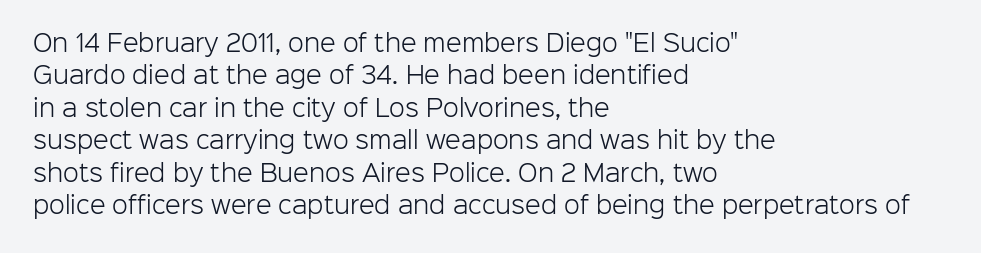
{"italic": "no", "bold": "no", "underline": "no", "align": "left", "line_spacing": "normal", "line_spacing_ratio": 1.41, "letter_spacing": "normal", "letter_spacing_em": 0.0, "glyph_px": 23}
